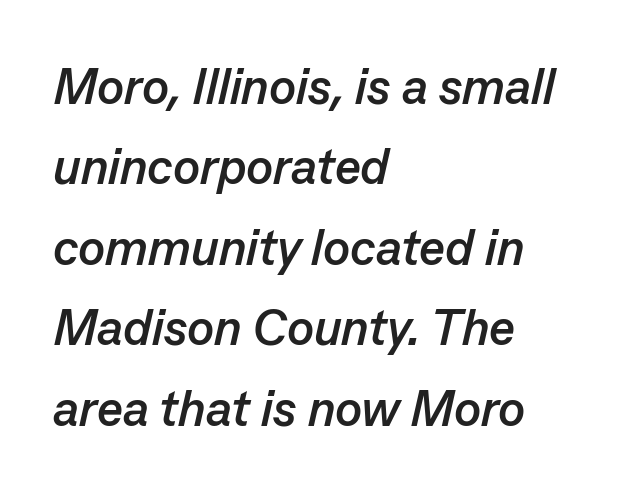
Left-aligned paragraph, ragged on the right. The type is set solid horizontally, with unmodified tracking. You'd pick this weight for a headline — it's a proper bold. Regarding leading, the lines here are spaced in the standard way.
